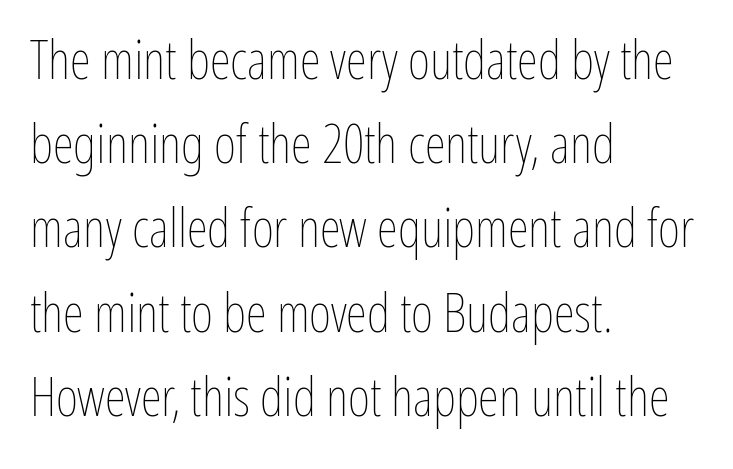
Letter spacing: default. Heft: none added — not bold. One glance says typical: line gaps are just what's usual. Descenders hang freely into open space.
